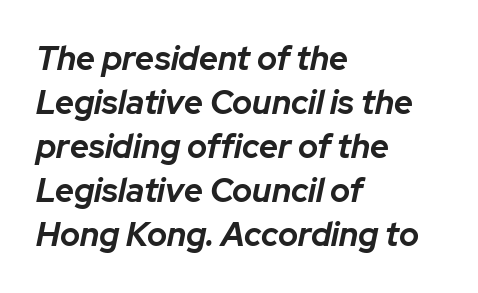
Q: Is the text bold? A: Yes.
Q: Is the text italic (slanted)? A: Yes, it leans right by about 12 degrees.
Q: Is the text underlined? A: No.
Q: How is the paragraph aligned? A: Left-aligned.
Q: Is the spacing between letters normal or unusually wide? A: Normal.
Q: Is the spacing between lines tight, normal or loose? A: Normal.
Q: Width (condensed, normal, or wide)? A: Normal.
Q: Stroke contrast? A: Low.
Q: x-height? A: Medium.
Q: Monospaced? A: No.
